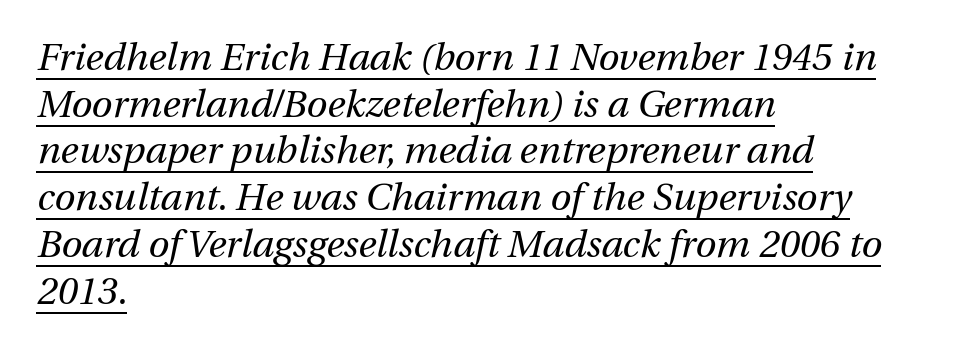
{"italic": "yes", "lean": "right", "slant_degrees": 12, "bold": "no", "weight": "regular", "width": "normal", "stroke_contrast": "medium", "x_height": "medium", "monospaced": "no", "underline": "yes", "align": "left", "line_spacing_ratio": 1.23, "letter_spacing": "normal", "letter_spacing_em": 0.0, "glyph_px": 38}
